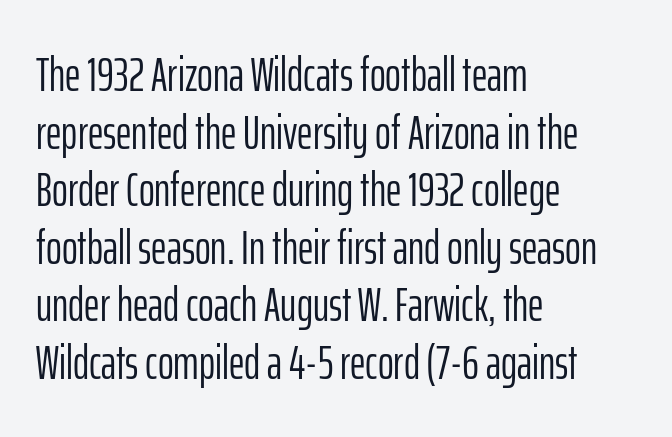
The designer went with a sans here, leaving each stem footless. These lines are rendered in a variable-pitch font. The passage shown has conventional tracking throughout. The space beneath each line is pristine and unruled. This is the regular roman posture of the typeface.
